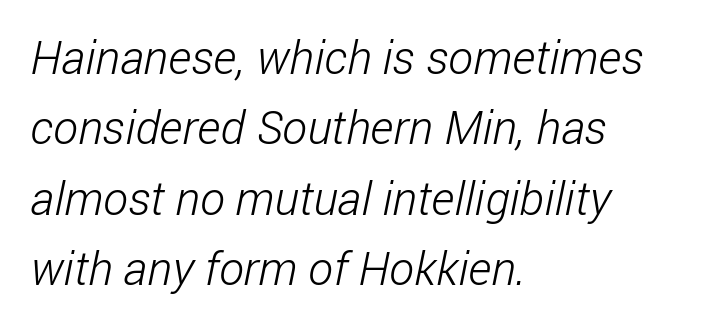
The image shows 47 px light, condensed sans-serif type; set left-aligned, normal line spacing (1.5x), normal letter spacing, not underlined; low stroke contrast and a medium x-height.
